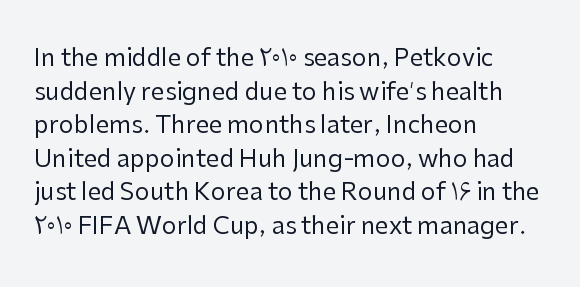
Does the copy run flush right? No — it runs flush left. Does extra space separate the letters? No, they use regular spacing. The letters look calm and open, with moderate or lighter stems. Beneath every word, the page is bare. Normally led — the rows are evenly, conventionally spaced.
